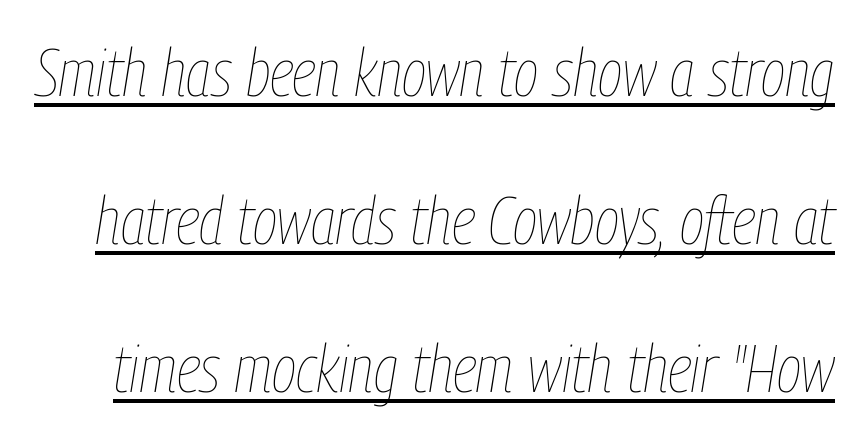
The image shows 67 px thin, condensed type, italic (leaning right); set loose line spacing (2.21x), normal letter spacing, underlined; low stroke contrast and a medium x-height.
